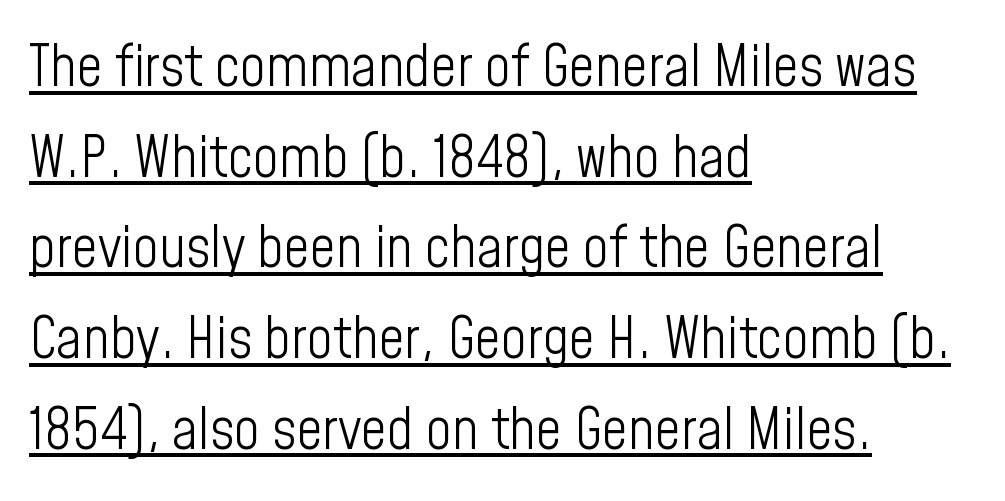
Q: Is the text bold? A: No.
Q: Is the text italic (slanted)? A: No, it is upright.
Q: Is the typeface a serif or a sans-serif typeface? A: Sans-serif.
Q: Is the text underlined? A: Yes.
Q: How is the paragraph aligned? A: Left-aligned.
Q: Is the spacing between letters normal or unusually wide? A: Normal.
Q: Is the spacing between lines tight, normal or loose? A: Normal.
Q: Width (condensed, normal, or wide)? A: Condensed.
Q: Stroke contrast? A: Low.
Q: x-height? A: Medium.
Q: Monospaced? A: No.
